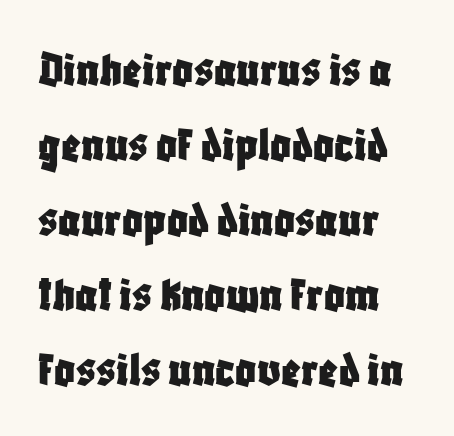
Q: Is the text italic (slanted)? A: No, it is upright.
Q: Is the typeface a serif or a sans-serif typeface? A: Sans-serif.
Q: Is the text underlined? A: No.
Q: Is the spacing between letters normal or unusually wide? A: Normal.
Q: Is the spacing between lines tight, normal or loose? A: Normal.
Q: Width (condensed, normal, or wide)? A: Condensed.
Q: Stroke contrast? A: Low.
Q: x-height? A: Large.
Q: Monospaced? A: No.
